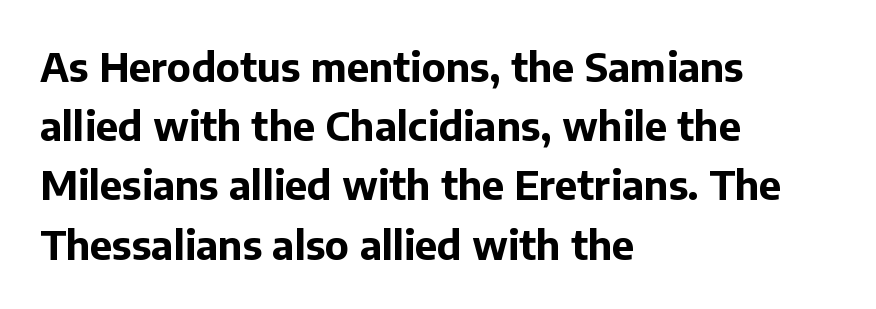
{"serif": "no", "italic": "no", "bold": "yes", "weight": "bold", "width": "normal", "stroke_contrast": "low", "x_height": "medium", "monospaced": "no", "underline": "no", "align": "left", "line_spacing": "normal", "line_spacing_ratio": 1.48, "letter_spacing": "normal", "letter_spacing_em": 0.0, "glyph_px": 40}
